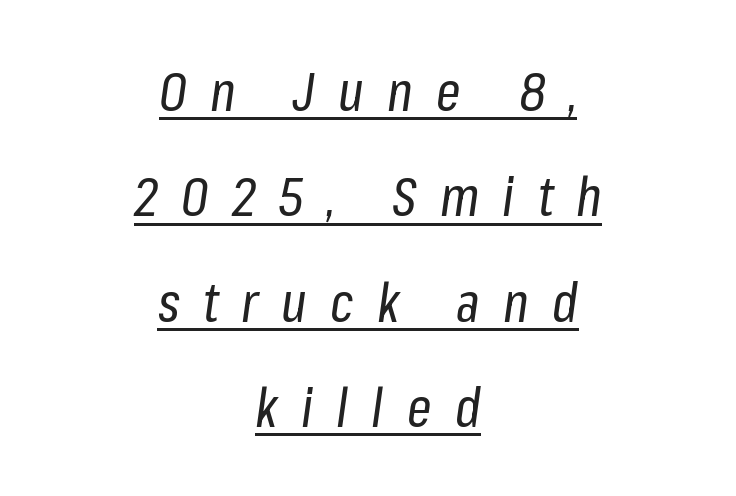
These lines are rendered in a variable-pitch font. The paragraph has two soft edges and a firm central axis. How are the letters spaced? Widely, with obvious added tracking. The vertical gap from one line to the next is large. The whole block is typeset with a tilt.
